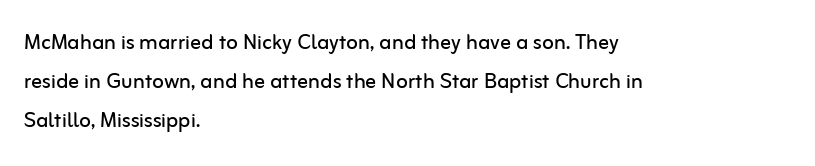
Q: Is the text bold? A: No.
Q: Is the text italic (slanted)? A: No, it is upright.
Q: Is the text underlined? A: No.
Q: How is the paragraph aligned? A: Left-aligned.
Q: Is the spacing between letters normal or unusually wide? A: Normal.
Q: Is the spacing between lines tight, normal or loose? A: Normal.
